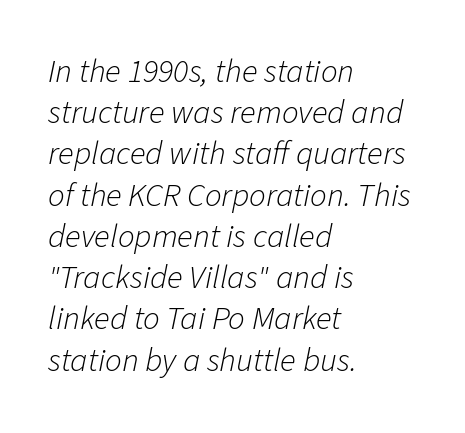
The image shows 33 px light type, italic (leaning right); set left-aligned, normal line spacing (1.25x), normal letter spacing, not underlined; low stroke contrast and a medium x-height.
